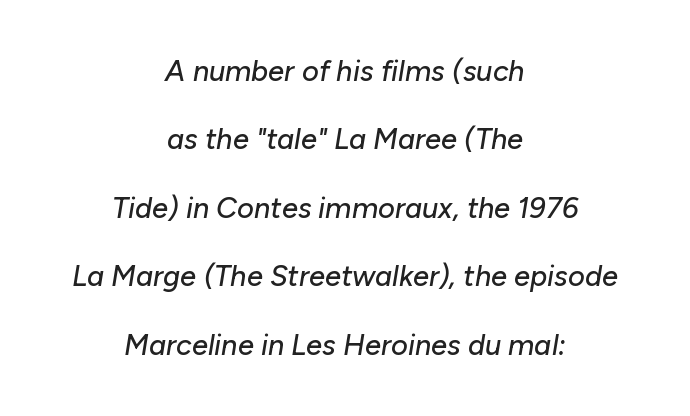
In CSS terms this would be text-align: center. Lines of text with bare space underneath. Is the letter spacing exaggerated? No — it looks like the ordinary default. The letters advance in unequal steps, a hallmark of proportional type. Characters are canted at an angle relative to the baseline's perpendicular. Summary of vertical rhythm: relaxed, with wide interline spacing.
